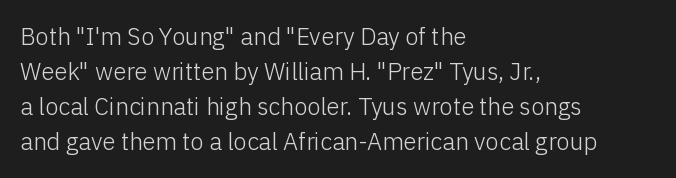
The image shows 24 px text type, upright; set left-aligned, normal line spacing (1.46x), normal letter spacing, not underlined.
